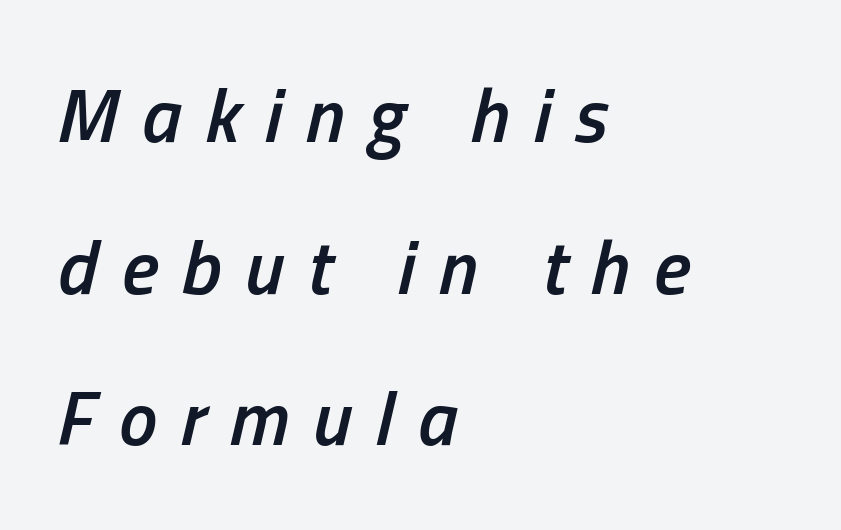
{"italic": "yes", "lean": "right", "slant_degrees": 13, "bold": "semi", "weight": "semibold", "width": "condensed", "stroke_contrast": "low", "x_height": "medium", "monospaced": "no", "underline": "no", "align": "left", "line_spacing": "loose", "line_spacing_ratio": 1.97, "letter_spacing": "wide", "letter_spacing_em": 0.31, "glyph_px": 77}
